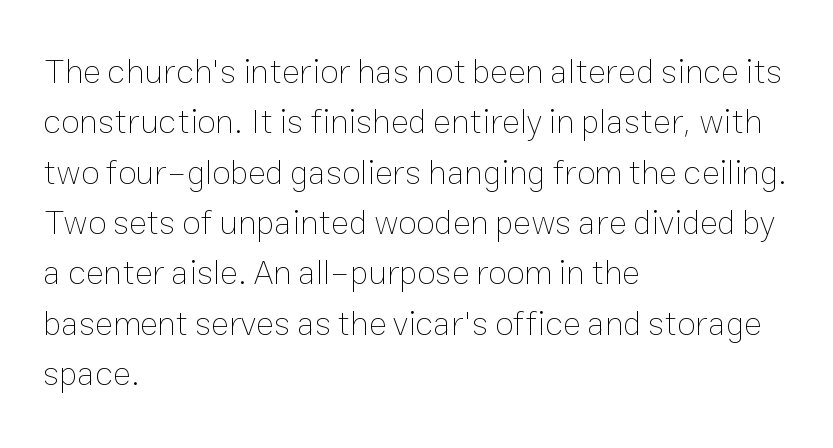
The image shows 34 px thin type, upright; set left-aligned, normal line spacing (1.48x), normal letter spacing, not underlined; low stroke contrast and a medium x-height.
